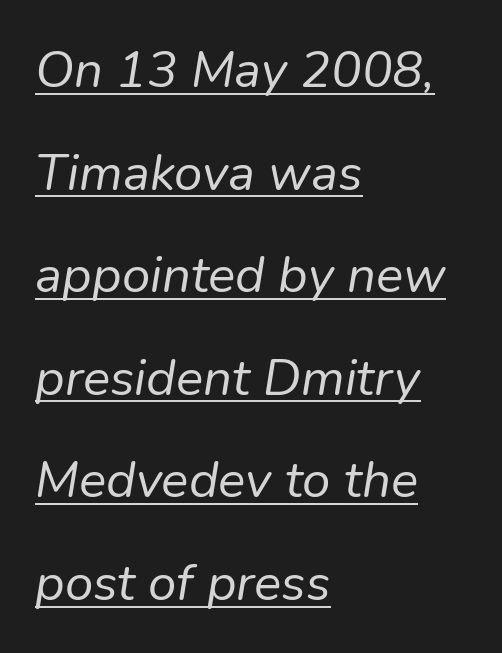
Think of a printed novel: that variable character pitch is what you see here. The setting favours the left margin, as ordinary paragraphs usually do. Does a line run under the words? Yes, clearly. Regarding leading, the lines here are spaced well apart. Style check: oblique.
